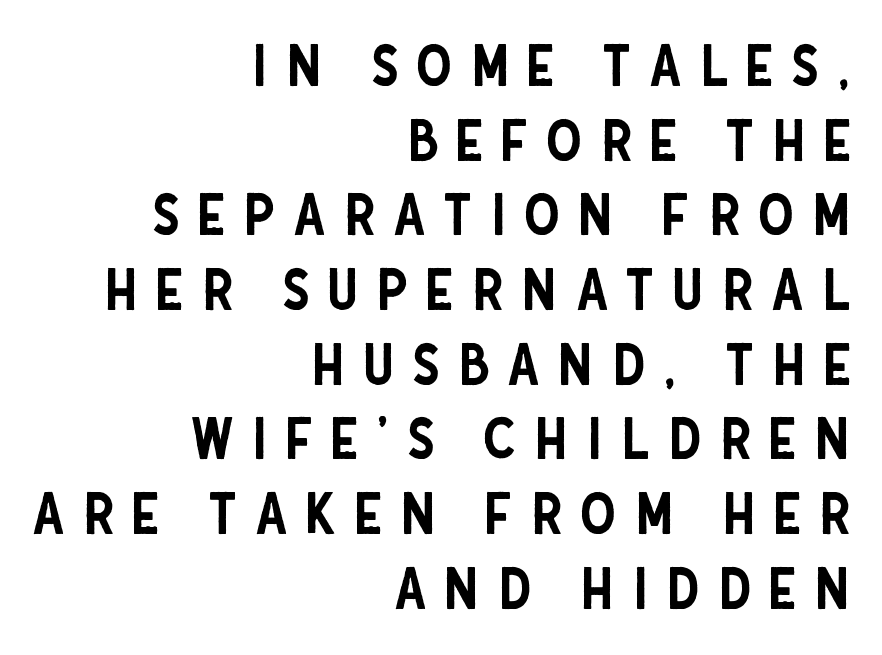
{"serif": "no", "italic": "no", "width": "condensed", "stroke_contrast": "low", "x_height": "large", "monospaced": "no", "underline": "no", "align": "right", "line_spacing": "normal", "line_spacing_ratio": 1.31, "letter_spacing": "wide", "letter_spacing_em": 0.31, "glyph_px": 57}
